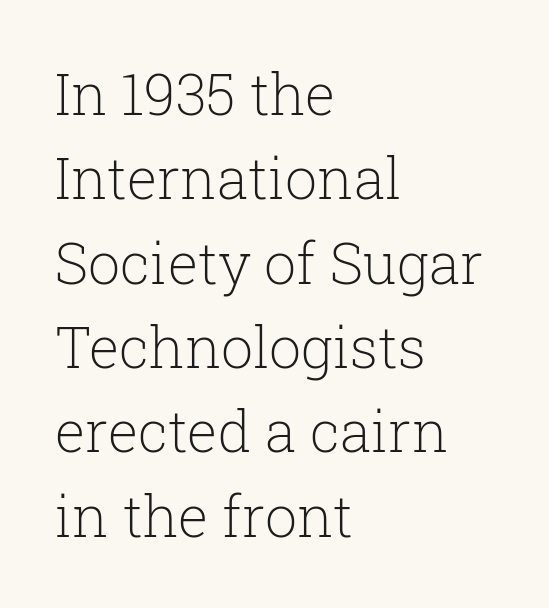
The image shows 57 px light serif type, upright; set left-aligned, normal line spacing (1.48x), normal letter spacing, not underlined; low stroke contrast and a medium x-height.
